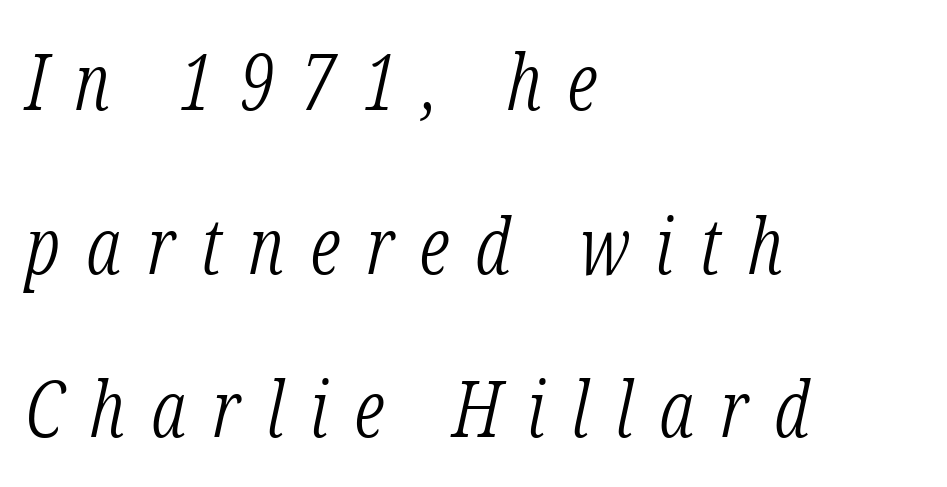
{"serif": "yes", "italic": "yes", "lean": "right", "slant_degrees": 12, "bold": "no", "weight": "light", "width": "condensed", "stroke_contrast": "low", "x_height": "medium", "monospaced": "no", "underline": "no", "align": "left", "line_spacing": "loose", "line_spacing_ratio": 2.07, "letter_spacing": "wide", "letter_spacing_em": 0.33, "glyph_px": 79}
